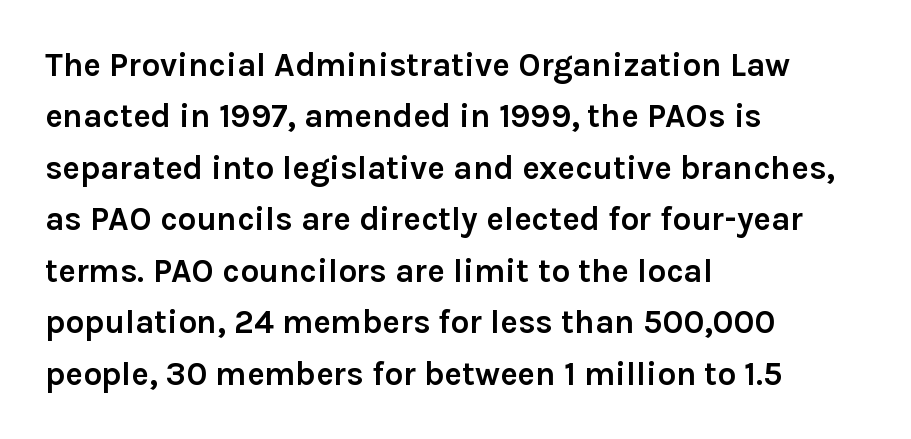
The image shows 33 px semibold sans-serif type, upright; set left-aligned, normal line spacing (1.56x), normal letter spacing, not underlined; low stroke contrast and a medium x-height.
